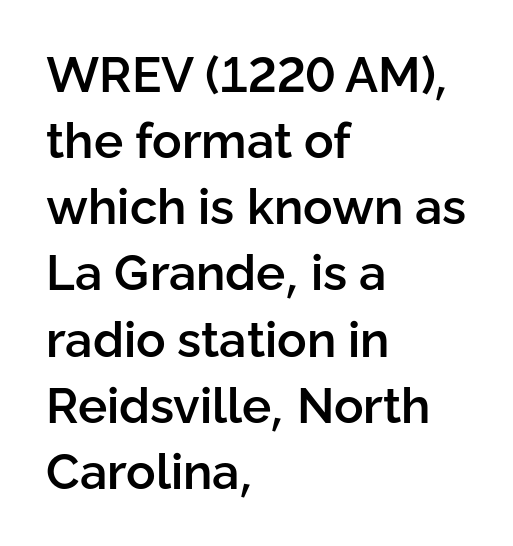
There is no visible air inserted between adjacent glyphs. Characters remain perfectly vertical along every line. The compositor pushed each line to the left boundary. A bare baseline throughout the passage. Font category for this specimen: sans-serif. This sample has the flowing, uneven cadence of proportional lettering.
